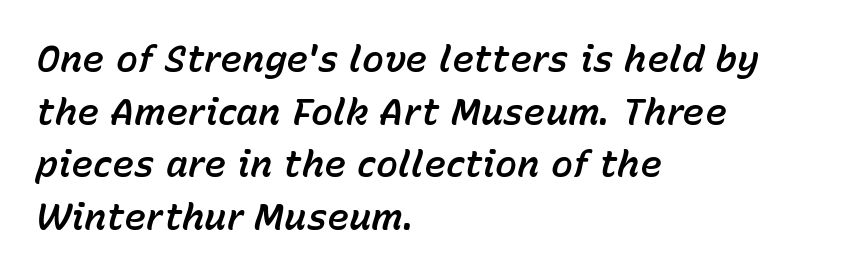
The image shows 37 px text type, italic (leaning right); set left-aligned, normal line spacing (1.42x), normal letter spacing, not underlined; low stroke contrast and a medium x-height.
